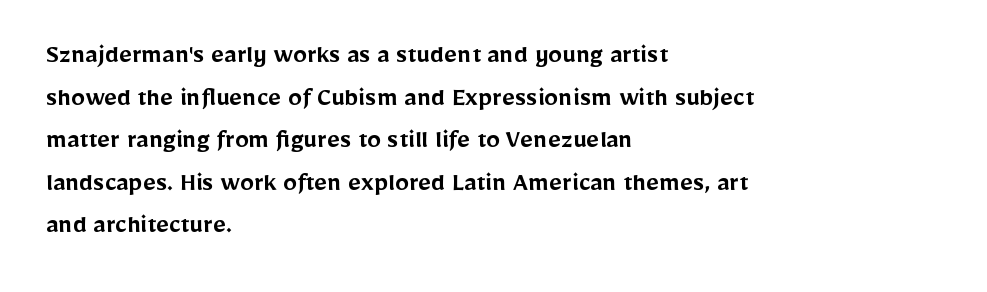
The image shows 28 px semibold sans-serif type, upright; set left-aligned, normal line spacing (1.52x), normal letter spacing, not underlined; low stroke contrast and a medium x-height.
